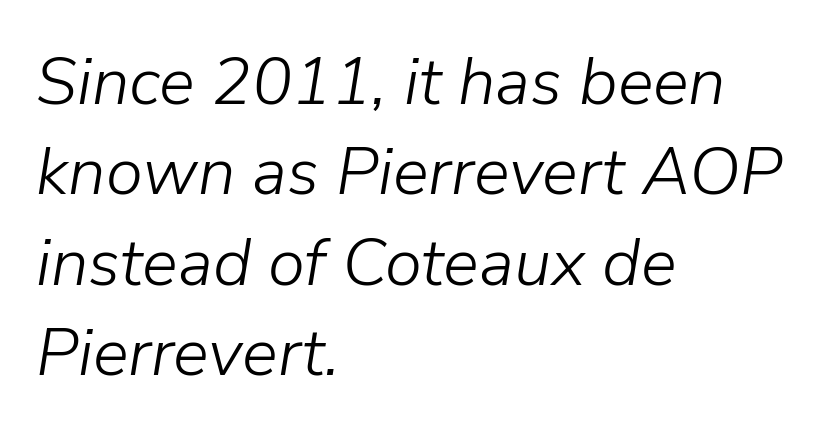
The image shows 67 px light type, italic (leaning right); set left-aligned, normal line spacing (1.35x), normal letter spacing, not underlined; low stroke contrast and a medium x-height.
